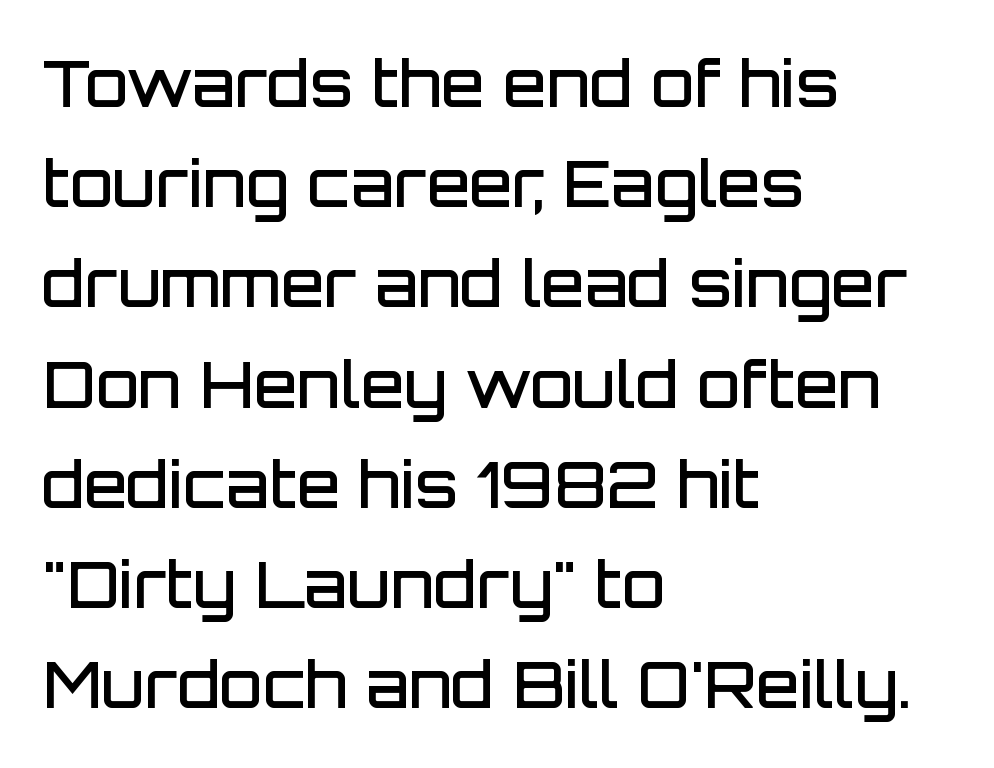
{"serif": "no", "italic": "no", "bold": "semi", "weight": "semibold", "width": "normal", "stroke_contrast": "low", "x_height": "large", "monospaced": "no", "underline": "no", "align": "left", "line_spacing": "normal", "line_spacing_ratio": 1.59, "letter_spacing": "normal", "letter_spacing_em": 0.0, "glyph_px": 63}
